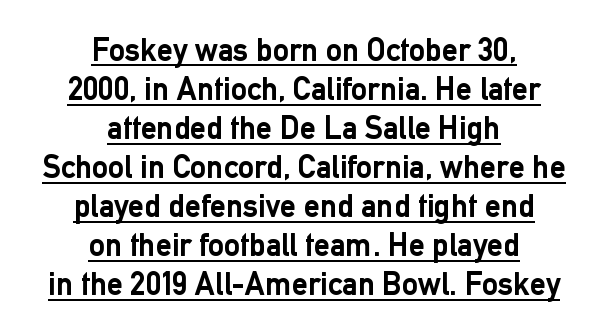
Beneath each row of characters lies a ruled line. Compared with a flush-left layout, this one balances lines on the center instead. Is the type bold? Yes — the strokes are clearly thick and heavy. Character widths vary here, with narrow letters taking less room than wide ones.
